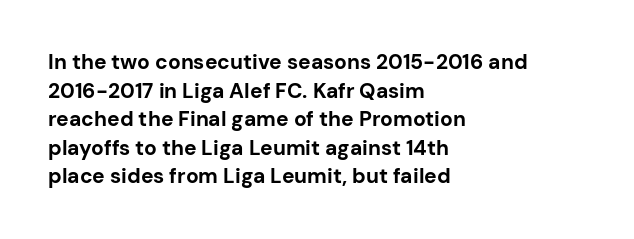
The image shows 21 px bold type, upright; set left-aligned, normal line spacing (1.36x), normal letter spacing, not underlined.
